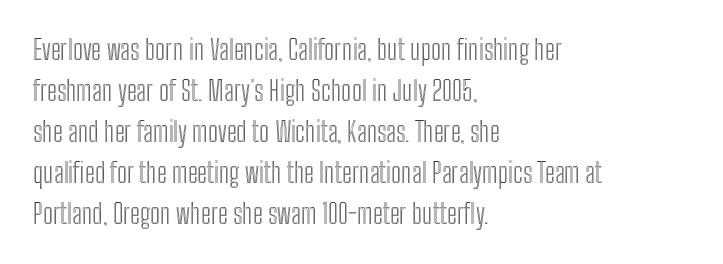
Q: Is the text italic (slanted)? A: No, it is upright.
Q: Is the text underlined? A: No.
Q: How is the paragraph aligned? A: Left-aligned.
Q: Is the spacing between letters normal or unusually wide? A: Normal.
Q: Is the spacing between lines tight, normal or loose? A: Normal.
